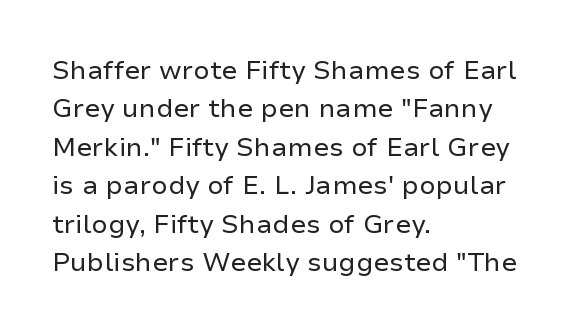
Leftover space on each line is placed entirely after the last word. The font sits on the lighter half of the weight spectrum, regular included. Here the glyphs are tracked normally, forming tight word shapes. Evenly set lines give the paragraph a standard silhouette. The area under the type is left untouched. The letters stand upright; this is a roman face.
